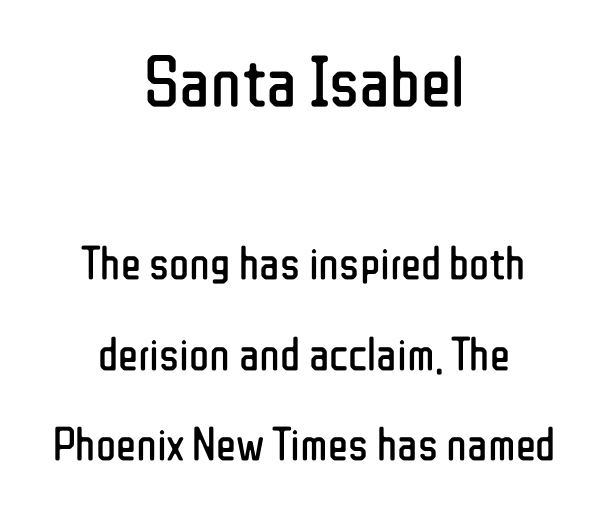
The face used here appears at its bigger size in the upper chunk. Notice the wide empty band between every row — that's loose leading. The face used here is proportionally spaced, like ordinary book or web type. Check where the strokes stop: nothing finishes them off — pure sans. Inter-character spacing is left at the font's built-in metrics. Any mark beneath the type? The region is blank.
